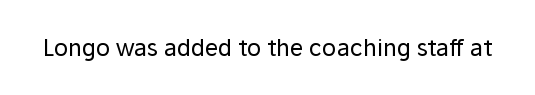
{"italic": "no", "bold": "no", "underline": "no", "letter_spacing": "normal", "letter_spacing_em": 0.0, "glyph_px": 23}
